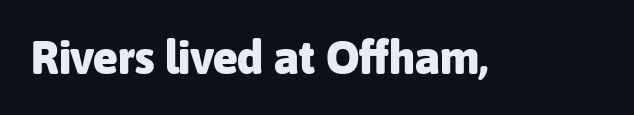
The image shows 46 px heavy sans-serif type, upright; set normal letter spacing, not underlined; low stroke contrast and a medium x-height.
